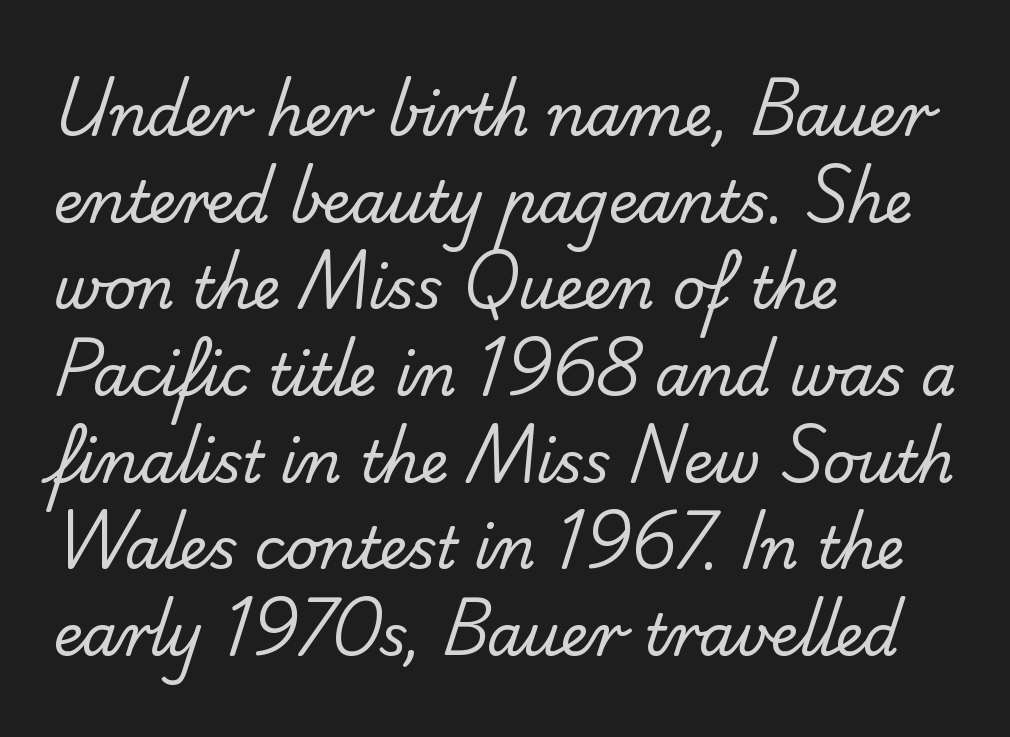
The rendering uses natural spacing where letterforms have individual widths. Underlining? Definitely not there. The letters carry no serifs — their stems end cleanly without finishing strokes. How would I describe the line gaps? Plain and ordinary. Does extra space separate the letters? No, they use regular spacing.
